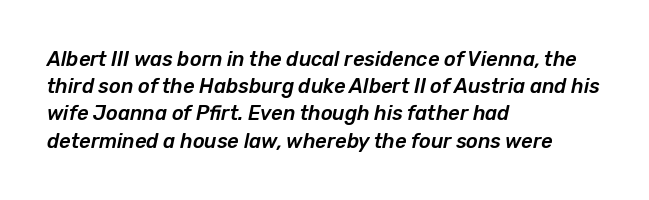
The image shows 20 px text type, italic (leaning right); set left-aligned, normal line spacing (1.36x), normal letter spacing, not underlined.
